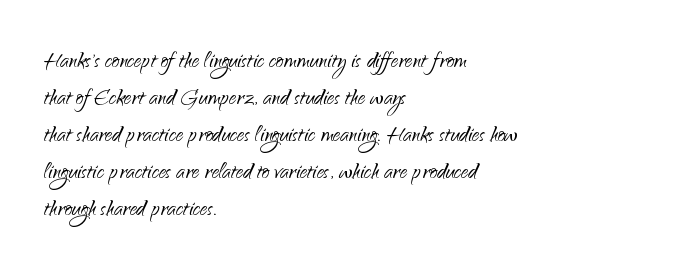
The image shows 29 px light sans-serif type; set left-aligned, normal line spacing (1.28x), normal letter spacing, not underlined; low stroke contrast and a small x-height.
